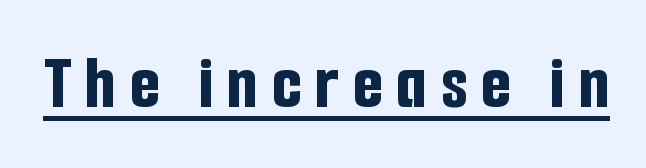
{"serif": "no", "italic": "no", "bold": "yes", "weight": "bold", "width": "condensed", "stroke_contrast": "low", "x_height": "medium", "monospaced": "no", "underline": "yes", "glyph_px": 77}
